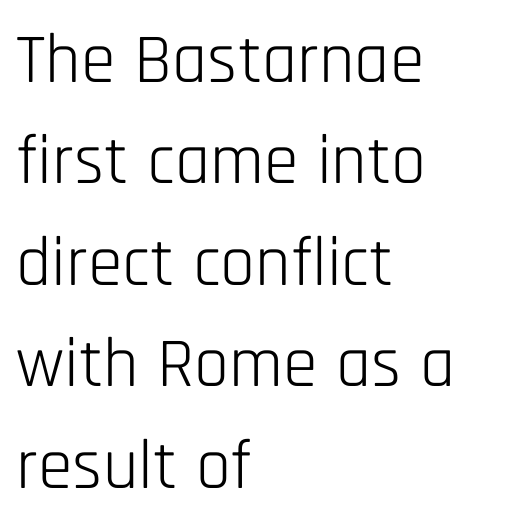
Q: Is the text bold? A: No.
Q: Is the text italic (slanted)? A: No, it is upright.
Q: Is the typeface a serif or a sans-serif typeface? A: Sans-serif.
Q: Is the text underlined? A: No.
Q: How is the paragraph aligned? A: Left-aligned.
Q: Is the spacing between letters normal or unusually wide? A: Normal.
Q: Is the spacing between lines tight, normal or loose? A: Normal.
Q: Width (condensed, normal, or wide)? A: Condensed.
Q: Stroke contrast? A: Low.
Q: x-height? A: Large.
Q: Monospaced? A: No.
